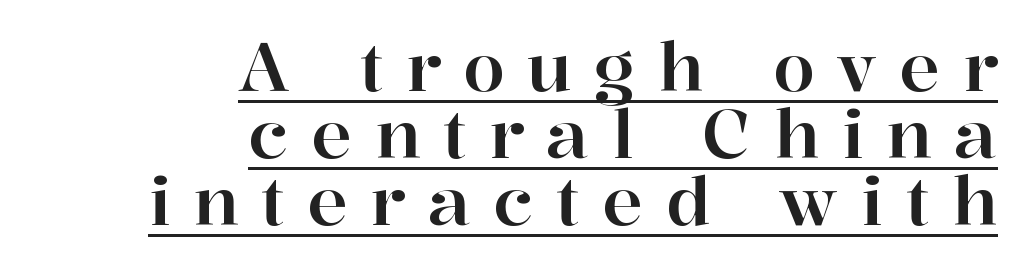
Someone cranked the tracking dial way up on this one. These lines are composed in type with serifs. These lines are rendered in a variable-pitch font. The line-height multiplier appears low, near solid setting. This is underlined copy, the kind a proofreader might mark for attention.
